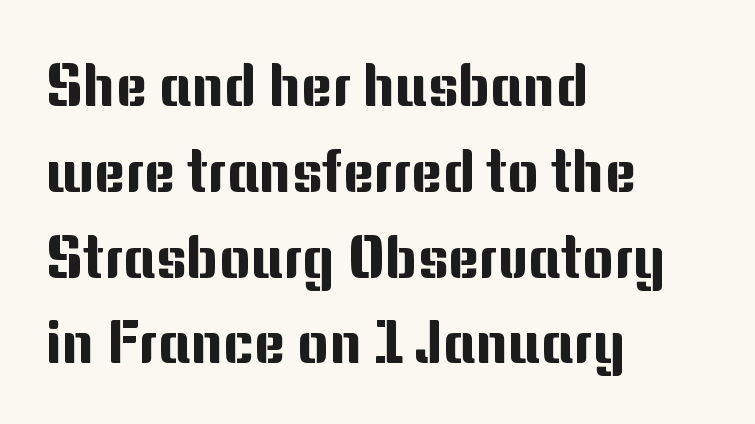
Default kerning and tracking; the words read as compact shapes. The characters display no serif detailing; their extremities are plain. Line beginnings align vertically; line endings do not. Nobody drew a line under any word here.
